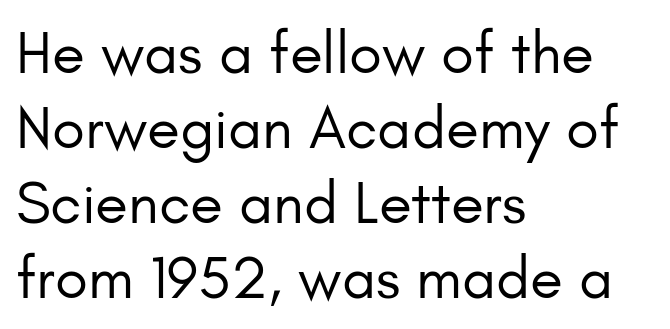
Glyph-to-glyph distance matches everyday printed text. Note the varied advance widths — an 'i' is clearly narrower than an 'm'. Leading matches the norm, producing a regular column. A classic flush-left, rag-right setting is used for this passage.
